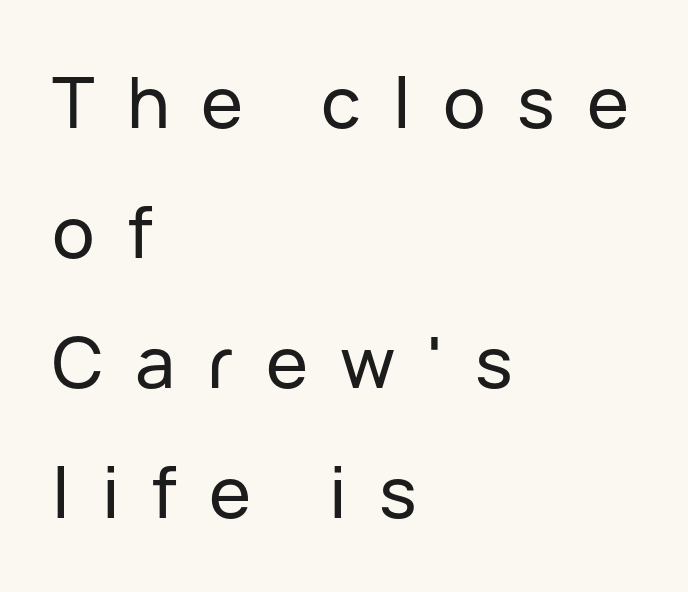
The image shows 71 px sans-serif type, upright; set left-aligned, line spacing 1.83x, unusually wide letter spacing (+0.45 em), not underlined; low stroke contrast and a medium x-height.
